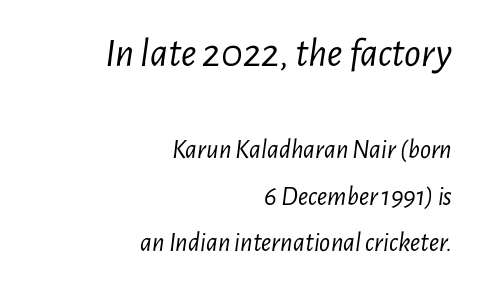
{"italic": "yes", "lean": "right", "slant_degrees": 7, "bold": "no", "weight": "light", "width": "condensed", "stroke_contrast": "low", "x_height": "medium", "monospaced": "no", "underline": "no", "align": "right", "line_spacing_ratio": 1.72, "letter_spacing": "normal", "letter_spacing_em": 0.0, "larger_block": "first", "size_ratio": 1.52, "glyph_px": 41}
